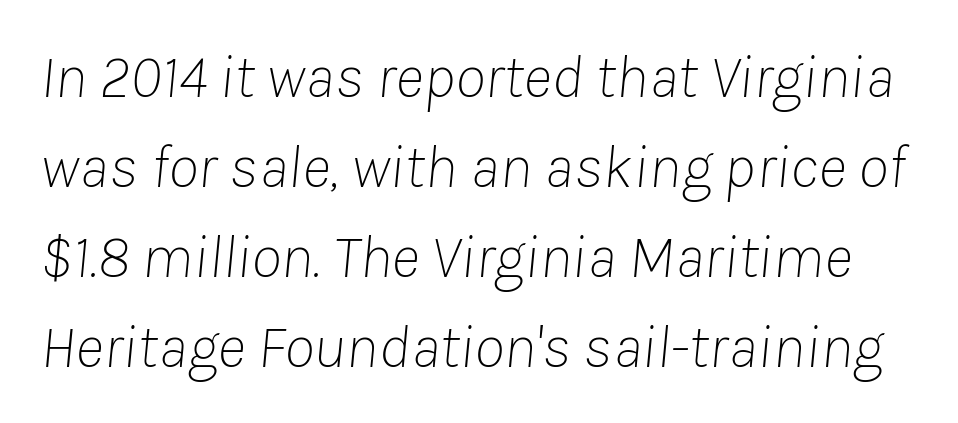
The image shows 62 px thin type, italic (leaning right); set normal line spacing (1.45x), normal letter spacing, not underlined; low stroke contrast and a medium x-height.
